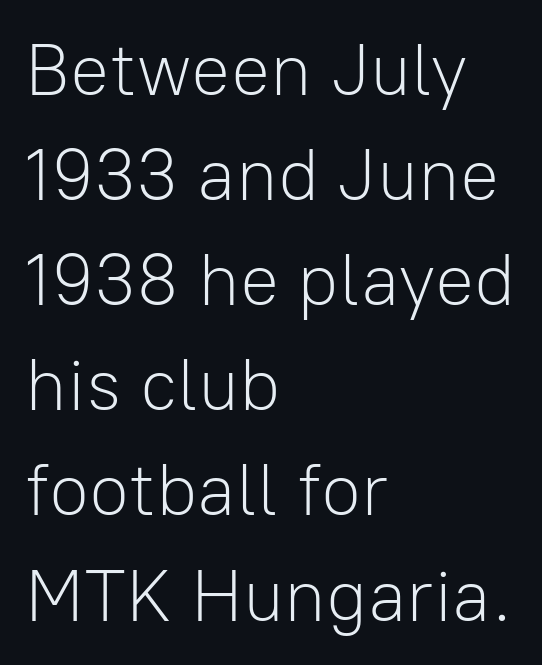
{"serif": "no", "italic": "no", "bold": "no", "weight": "light", "width": "normal", "stroke_contrast": "low", "x_height": "medium", "monospaced": "no", "underline": "no", "align": "left", "line_spacing": "normal", "line_spacing_ratio": 1.44, "letter_spacing": "normal", "letter_spacing_em": 0.0, "glyph_px": 73}
